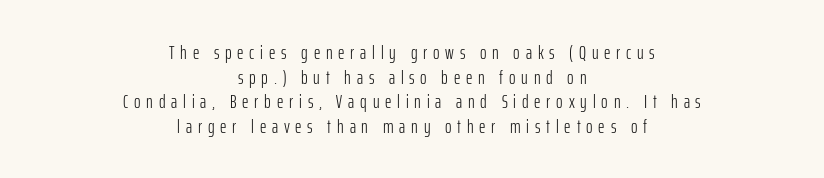
Q: Is the text bold? A: No.
Q: Is the text italic (slanted)? A: No, it is upright.
Q: Is the text underlined? A: No.
Q: How is the paragraph aligned? A: Centered.
Q: Is the spacing between letters normal or unusually wide? A: Unusually wide.
